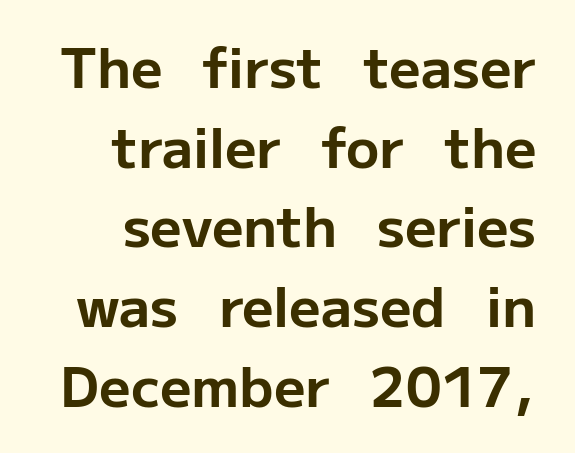
{"serif": "no", "italic": "no", "bold": "yes", "weight": "bold", "width": "normal", "stroke_contrast": "low", "x_height": "medium", "monospaced": "no", "underline": "no", "line_spacing": "normal", "line_spacing_ratio": 1.45, "letter_spacing": "normal", "letter_spacing_em": 0.0, "glyph_px": 55}
